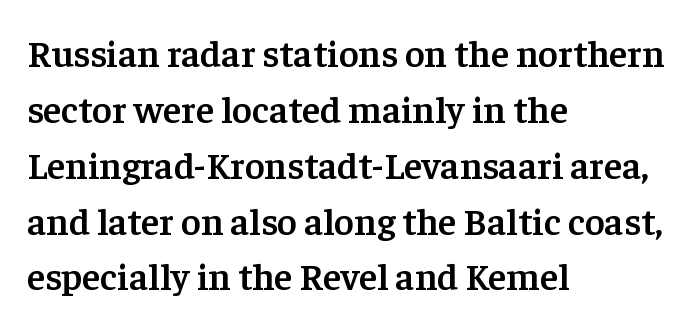
{"serif": "yes", "italic": "no", "bold": "semi", "weight": "semibold", "width": "normal", "stroke_contrast": "low", "x_height": "medium", "monospaced": "no", "underline": "no", "align": "left", "line_spacing": "normal", "line_spacing_ratio": 1.47, "letter_spacing": "normal", "letter_spacing_em": 0.0, "glyph_px": 38}
